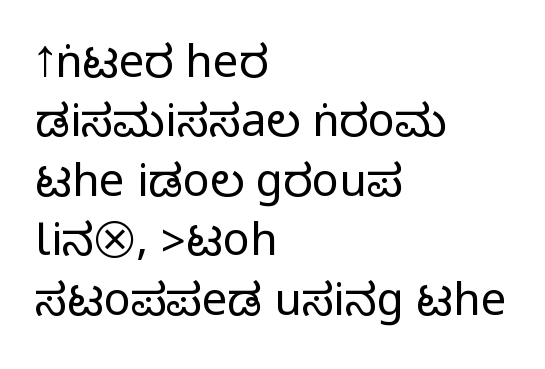
Is this a fixed-width face? No — the glyphs have proportional, varying widths. The typography opts for an upright posture over an oblique one. The text block is weighted toward the left margin, trailing off unevenly rightward. Whoever set this chose a conventional vertical rhythm. Grotesque or geometric, the face here clearly has no serifs.
